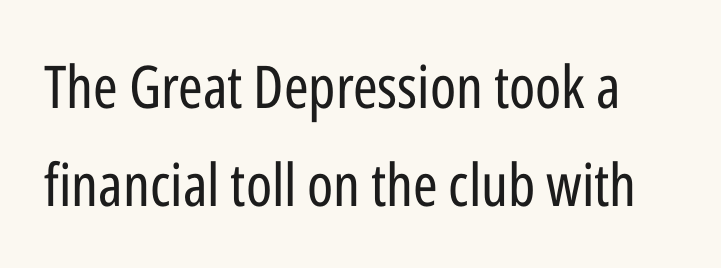
The image shows 59 px regular-weight, condensed sans-serif type, upright; set normal line spacing (1.66x), normal letter spacing, not underlined; low stroke contrast and a medium x-height.
